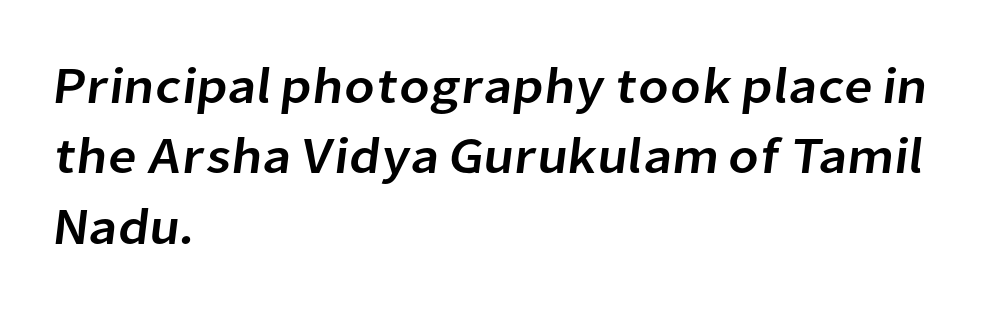
The image shows 51 px sans-serif type; set left-aligned, normal line spacing (1.38x), normal letter spacing, not underlined; low stroke contrast and a medium x-height.
